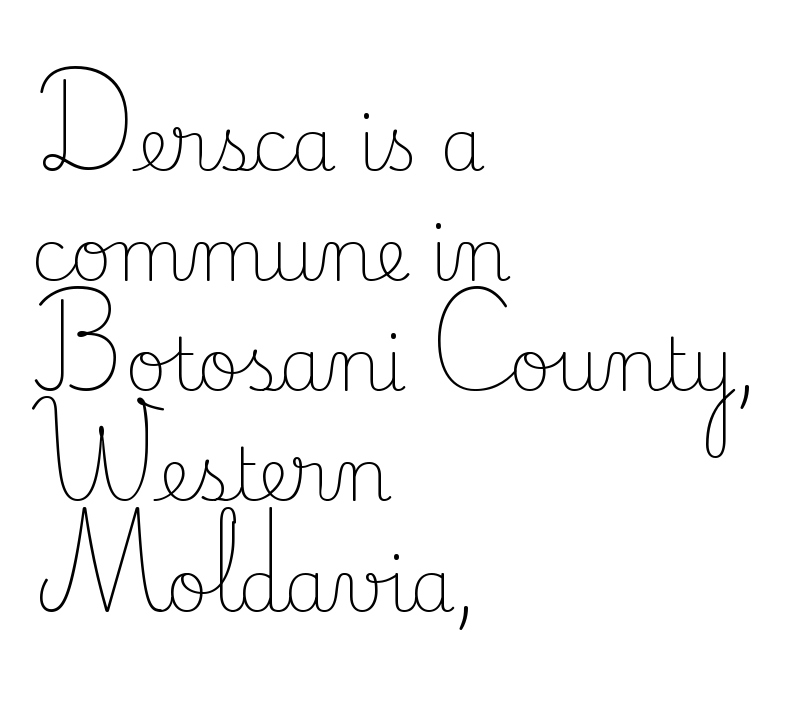
The image shows 72 px light serif type, upright; set left-aligned, normal line spacing (1.53x), normal letter spacing, not underlined; low stroke contrast and a small x-height.
